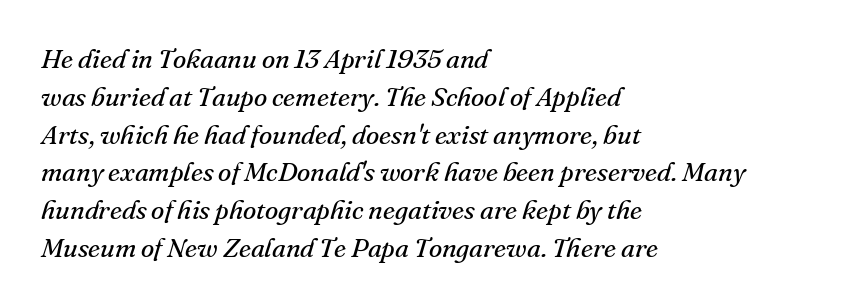
Q: Is the text bold? A: No.
Q: Is the text italic (slanted)? A: Yes, it leans right by about 16 degrees.
Q: Is the text underlined? A: No.
Q: How is the paragraph aligned? A: Left-aligned.
Q: Is the spacing between letters normal or unusually wide? A: Normal.
Q: Is the spacing between lines tight, normal or loose? A: Normal.
